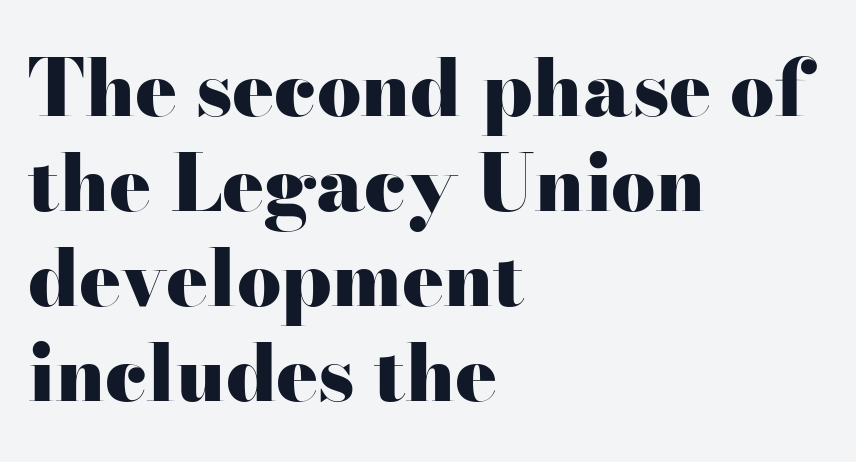
The image shows 78 px heavy, wide serif type, upright; set left-aligned, line spacing 1.22x, normal letter spacing, not underlined; high stroke contrast and a small x-height.
